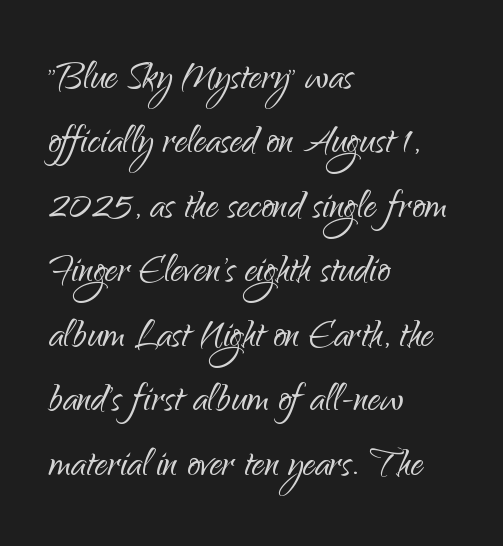
Letters rest on an invisible, unmarked baseline. The face used here is proportionally spaced, like ordinary book or web type. This reads as an unemphasized weight, regular at the heaviest. The vertical gap from one line to the next is medium.
